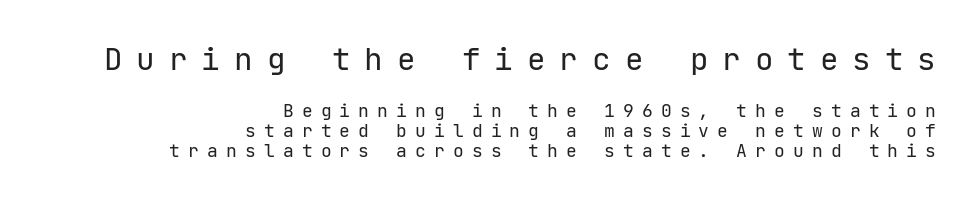
The face used here is monospaced, like something from a code editor. Quick note: interline space is minimal. A bare baseline throughout the passage. The typeface chosen for these lines omits serifs. Words appear elongated and porous because spacing is wide. The strokes carry an ordinary text weight at most.
